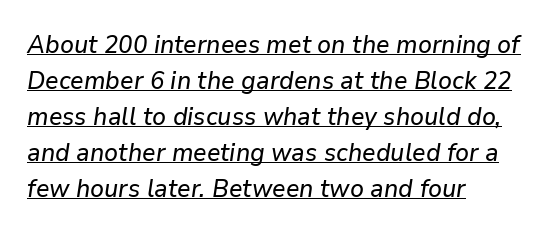
The whole block is typeset with a tilt. In designer terms, the underline attribute is active on this setting. Compared with a centered layout, this one pins lines to the left instead. How would I describe the line gaps? Plain and ordinary.
